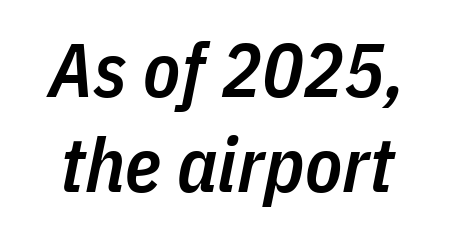
The image shows 76 px semibold, condensed type, italic (leaning right); set normal line spacing (1.25x), normal letter spacing, not underlined; low stroke contrast and a medium x-height.
